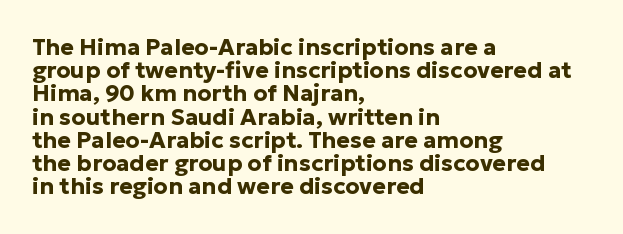
{"italic": "no", "bold": "yes", "underline": "no", "align": "left", "line_spacing": "tight", "line_spacing_ratio": 1.01, "letter_spacing": "normal", "letter_spacing_em": 0.0, "glyph_px": 23}
